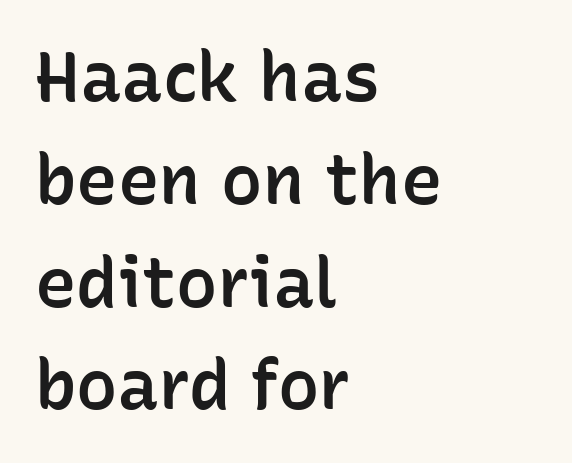
You could not count columns in this text — the font is proportionally spaced. This is roman type, the default non-slanted kind. Each letter's strokes conclude bluntly, with no projecting serifs. The rendering keeps characters at their native spacing. Caption: semibold face, moderately heavy strokes.
